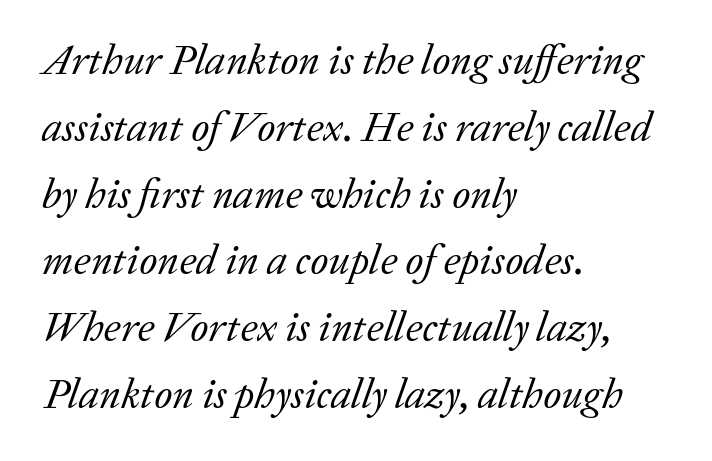
The image shows 42 px regular-weight serif type, italic (leaning right); set left-aligned, normal line spacing (1.59x), normal letter spacing, not underlined; low stroke contrast and a medium x-height.
